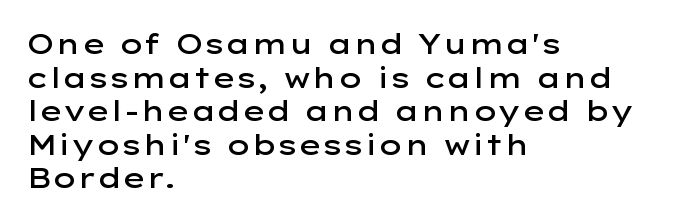
The image shows 28 px semibold, wide sans-serif type, upright; set left-aligned, line spacing 1.2x, normal letter spacing, not underlined; low stroke contrast and a medium x-height.
